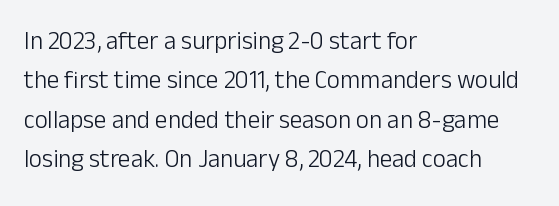
{"italic": "no", "bold": "no", "underline": "no", "align": "left", "line_spacing": "normal", "line_spacing_ratio": 1.58, "letter_spacing": "normal", "letter_spacing_em": 0.0, "glyph_px": 25}
